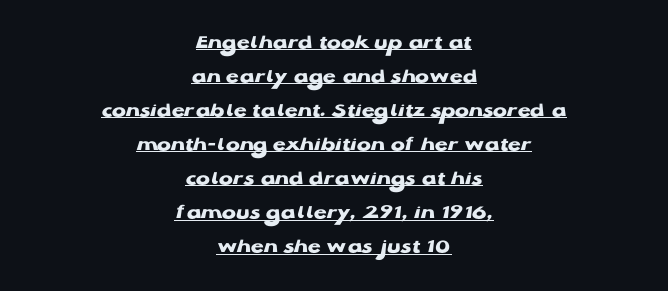
Does the leading feel generous? No, just average. Words appear dense and cohesive because spacing is normal. Strokes here are thick enough to call this a true bold. The passage is arranged like a title page — every line centered.
